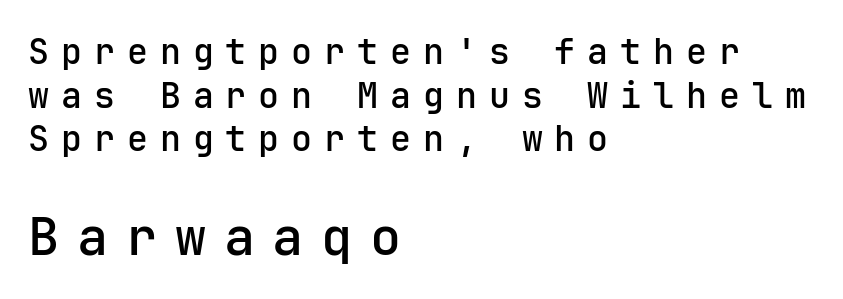
The image shows 52 px sans-serif type, upright, monospaced; set left-aligned, normal line spacing (1.25x), unusually wide letter spacing (+0.34 em), not underlined; the second (bottom) block is 1.49x larger; low stroke contrast and a medium x-height.
